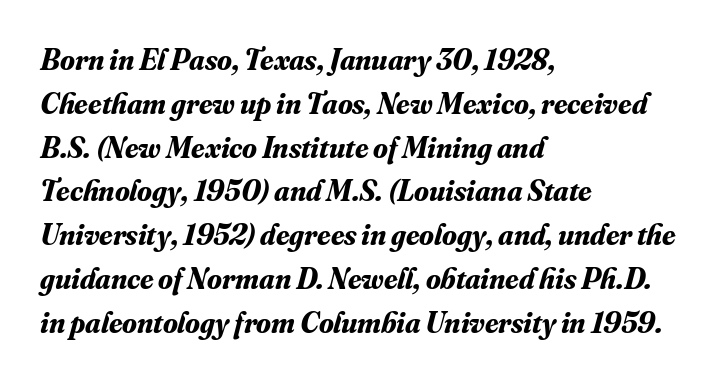
Q: Is the text bold? A: Yes.
Q: Is the text italic (slanted)? A: Yes, it leans right by about 16 degrees.
Q: Is the typeface a serif or a sans-serif typeface? A: Serif.
Q: Is the text underlined? A: No.
Q: How is the paragraph aligned? A: Left-aligned.
Q: Is the spacing between letters normal or unusually wide? A: Normal.
Q: Is the spacing between lines tight, normal or loose? A: Normal.
Q: Width (condensed, normal, or wide)? A: Normal.
Q: Stroke contrast? A: Medium.
Q: x-height? A: Small.
Q: Monospaced? A: No.
